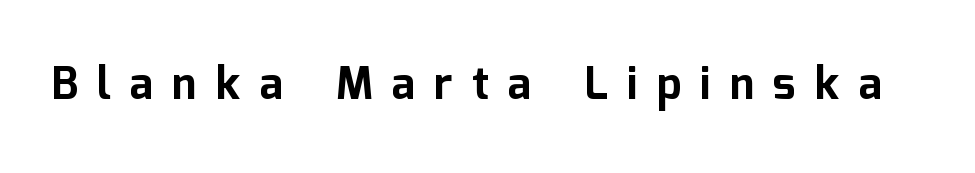
The image shows 44 px bold sans-serif type, upright; set unusually wide letter spacing (+0.44 em), not underlined; low stroke contrast and a medium x-height.
